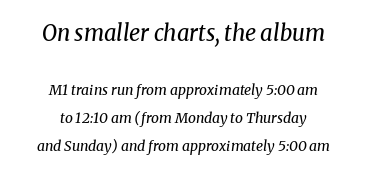
The image shows 22 px text type, italic (leaning right); set centered, loose line spacing (2.01x), normal letter spacing, not underlined; the first (top) block is 1.57x larger.
